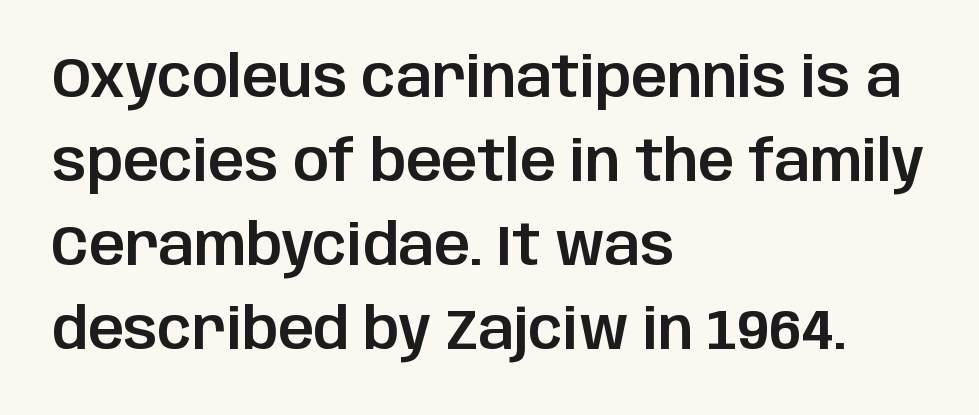
{"serif": "no", "italic": "no", "width": "normal", "stroke_contrast": "low", "x_height": "large", "monospaced": "no", "underline": "no", "align": "left", "line_spacing": "normal", "line_spacing_ratio": 1.5, "letter_spacing": "normal", "letter_spacing_em": 0.0, "glyph_px": 56}
